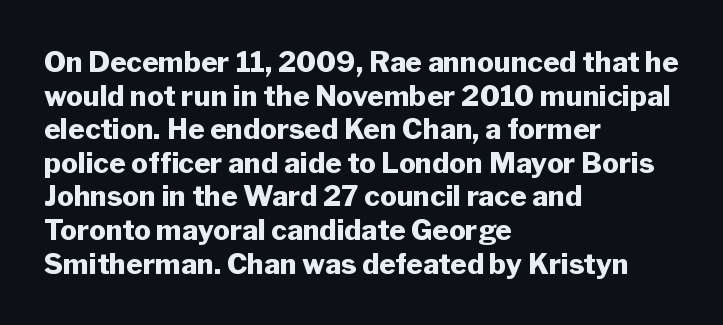
Tall strokes in this sample are plumb rather than angled. The typeface chosen for these lines omits serifs. Proportional: the letters do not fall into vertical columns. Between one letter and the next there's only the usual sliver of space. How heavy is the stroke? Heavy — this is a bold.
